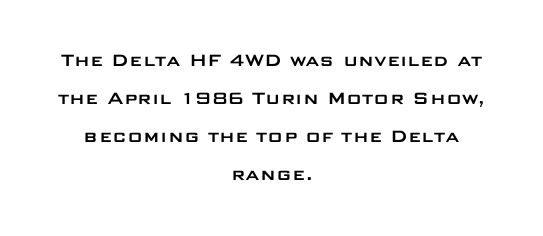
The image shows 21 px text type, upright; set centered, line spacing 1.81x, normal letter spacing, not underlined.
